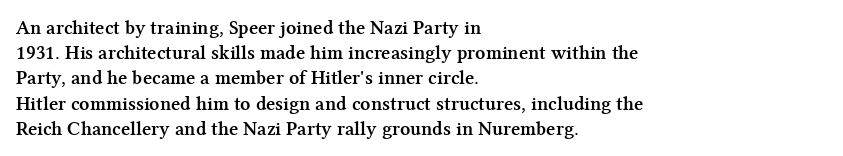
The space directly below the letters is spotless. This rendering uses left alignment, leaving the right contour irregular. The typography opts for an upright posture over an oblique one. Each word holds together tightly as a unit, with standard inter-letter gaps. Pretty heavy lettering here — definitely bold.
